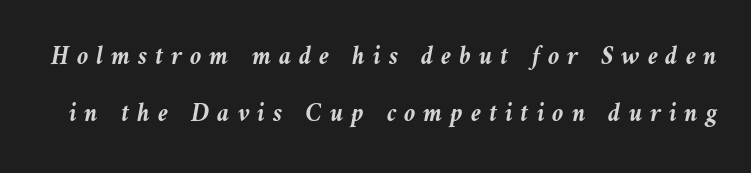
Anything drawn beneath the words? Only blank space. Loosely led — the rows are spread out. You could only call the tracking loose — the letters float apart. The passage shown leans; its letterforms are oblique.
